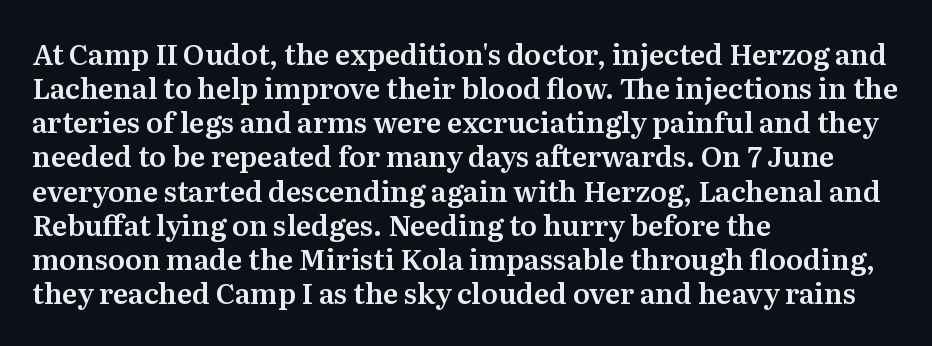
Q: Is the text italic (slanted)? A: No, it is upright.
Q: Is the typeface a serif or a sans-serif typeface? A: Serif.
Q: Is the text underlined? A: No.
Q: How is the paragraph aligned? A: Left-aligned.
Q: Is the spacing between letters normal or unusually wide? A: Normal.
Q: Width (condensed, normal, or wide)? A: Normal.
Q: Stroke contrast? A: Medium.
Q: x-height? A: Medium.
Q: Monospaced? A: No.
